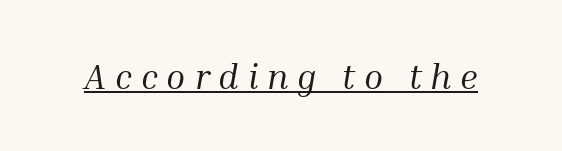
Q: Is the text bold? A: No.
Q: Is the text italic (slanted)? A: Yes, it leans right by about 10 degrees.
Q: Is the typeface a serif or a sans-serif typeface? A: Serif.
Q: Is the text underlined? A: Yes.
Q: Is the spacing between letters normal or unusually wide? A: Unusually wide.
Q: Width (condensed, normal, or wide)? A: Normal.
Q: Stroke contrast? A: Medium.
Q: x-height? A: Medium.
Q: Monospaced? A: No.
